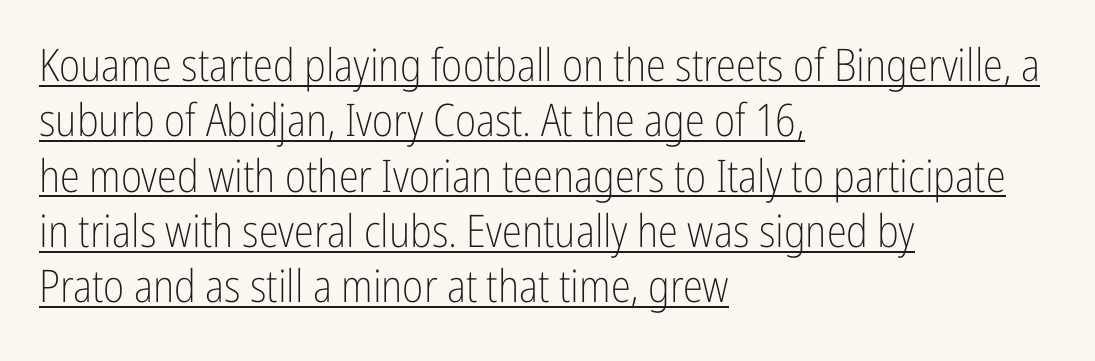
The image shows 45 px light, condensed sans-serif type, upright; set left-aligned, line spacing 1.23x, normal letter spacing, underlined; low stroke contrast and a medium x-height.
